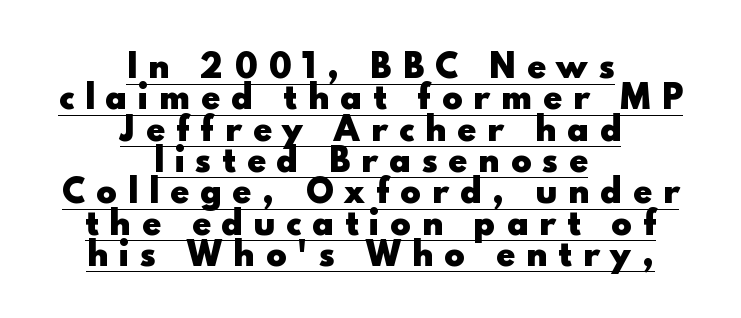
A roman cut, with each character standing at attention. A typesetter would call this proportional, since set widths differ per character. Check where the strokes stop: nothing finishes them off — pure sans. The designer dialed line spacing down below the default. Teacher's note: observe the equal gaps on both sides — that is centered alignment.
